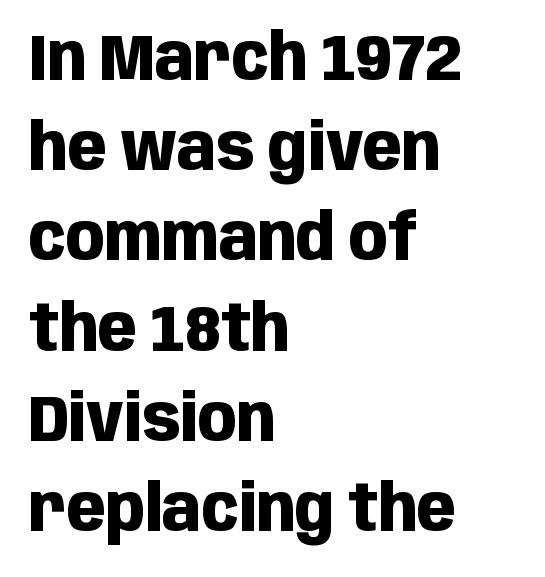
Q: Is the text bold? A: Yes.
Q: Is the text italic (slanted)? A: No, it is upright.
Q: Is the typeface a serif or a sans-serif typeface? A: Sans-serif.
Q: Is the text underlined? A: No.
Q: How is the paragraph aligned? A: Left-aligned.
Q: Is the spacing between letters normal or unusually wide? A: Normal.
Q: Is the spacing between lines tight, normal or loose? A: Normal.
Q: Width (condensed, normal, or wide)? A: Condensed.
Q: Stroke contrast? A: Low.
Q: x-height? A: Large.
Q: Monospaced? A: No.
